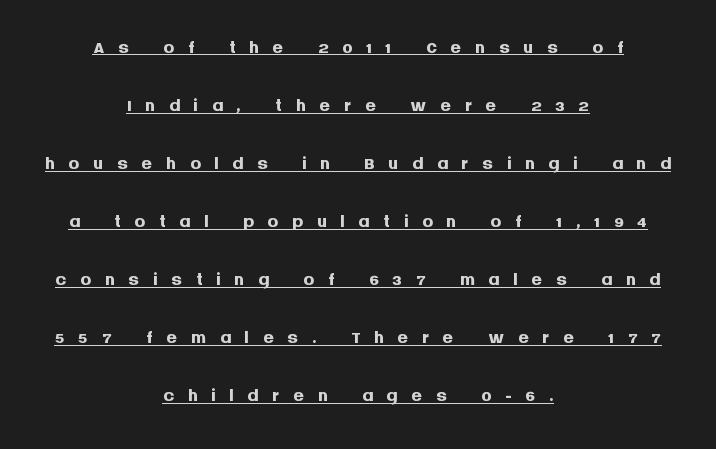
{"italic": "no", "bold": "yes", "underline": "yes", "align": "center", "line_spacing": "loose", "line_spacing_ratio": 2.15, "letter_spacing": "wide", "letter_spacing_em": 0.5, "glyph_px": 27}
